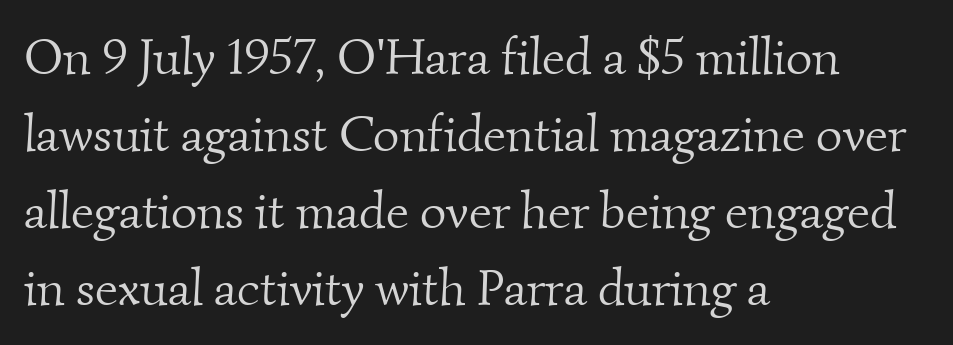
Stems here are at most as thick as an everyday book face. You could call the tracking neutral — neither tight nor loose. Here the designer chose a conventional face with non-uniform glyph widths. This rendering features lettering with no underline.
